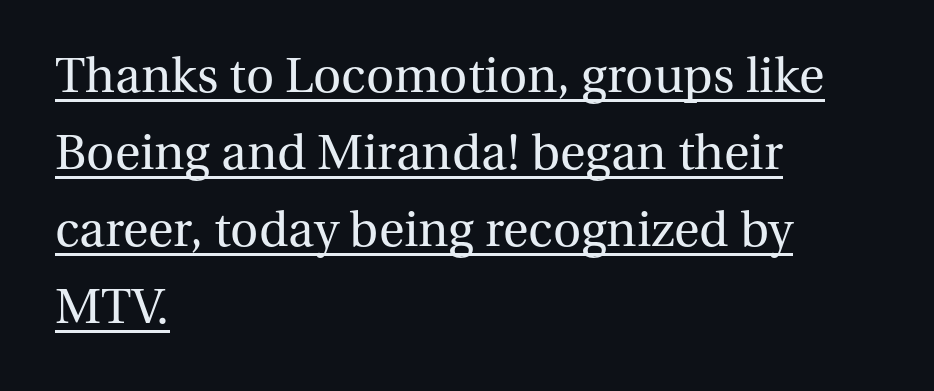
The image shows 49 px regular-weight serif type, upright; set left-aligned, normal line spacing (1.57x), normal letter spacing, underlined; medium stroke contrast and a medium x-height.
